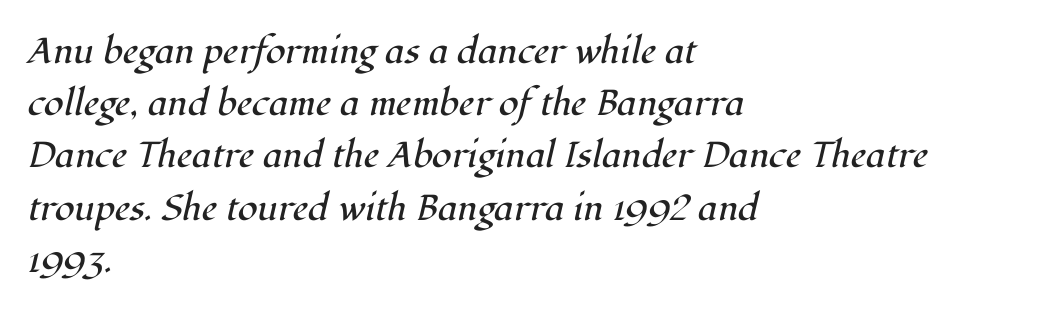
Vertically, the passage feels balanced, rows spaced as you'd expect. You can tell from the footed stems that serif type was used. The typesetting does not lean heavy: it is not bold. You can tell it's italic because the verticals aren't actually vertical. Proportional: the letters do not fall into vertical columns.
